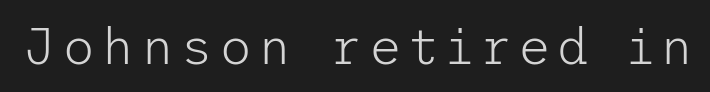
{"serif": "no", "italic": "no", "bold": "no", "weight": "light", "width": "normal", "stroke_contrast": "low", "x_height": "medium", "underline": "no", "glyph_px": 51}
